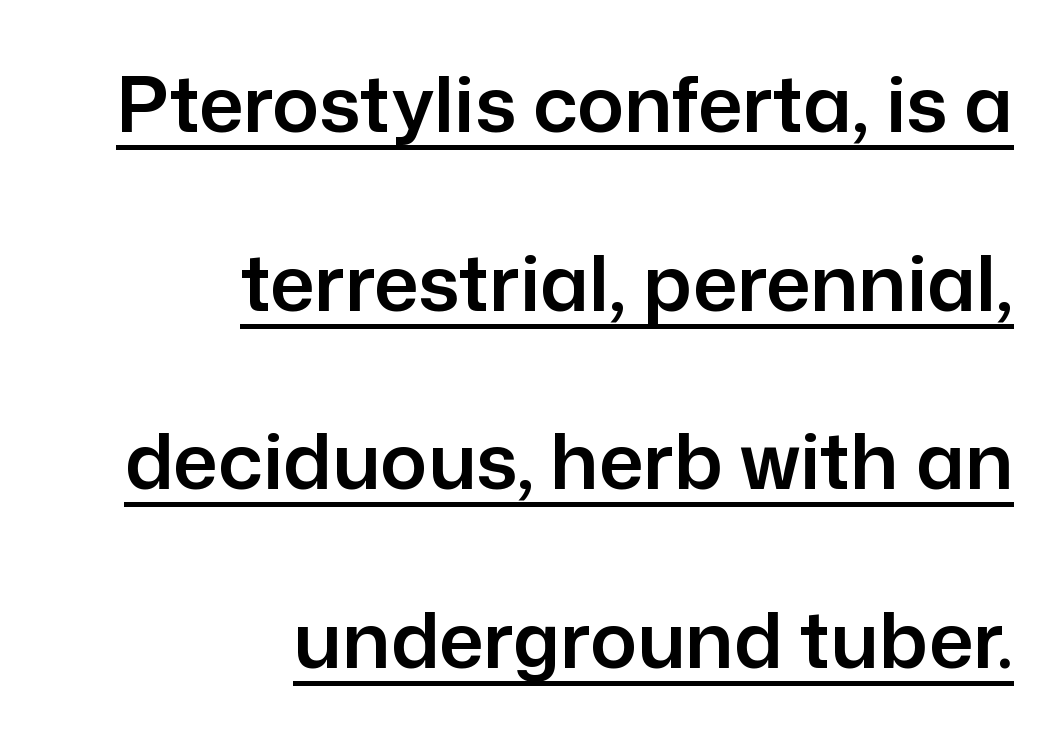
Tracking value appears to be zero — textbook default spacing. Is this a sans? Yes — the strokes have no serifs. Regarding leading, the lines here are spaced well apart. Short and long lines alike share a common ending point at right. Looks like regular typesetting: each glyph gets only the width it needs. The axis of the letterforms is exactly vertical.
